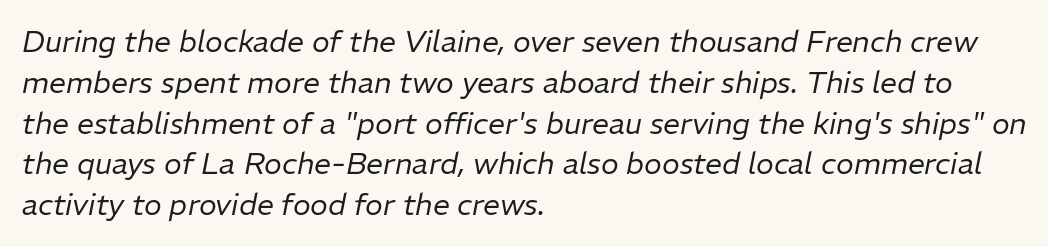
Q: Is the text bold? A: No.
Q: Is the text italic (slanted)? A: Yes, it leans right by about 11 degrees.
Q: Is the text underlined? A: No.
Q: How is the paragraph aligned? A: Left-aligned.
Q: Is the spacing between letters normal or unusually wide? A: Normal.
Q: Is the spacing between lines tight, normal or loose? A: Normal.
Q: Width (condensed, normal, or wide)? A: Normal.
Q: Stroke contrast? A: Low.
Q: x-height? A: Medium.
Q: Monospaced? A: No.
